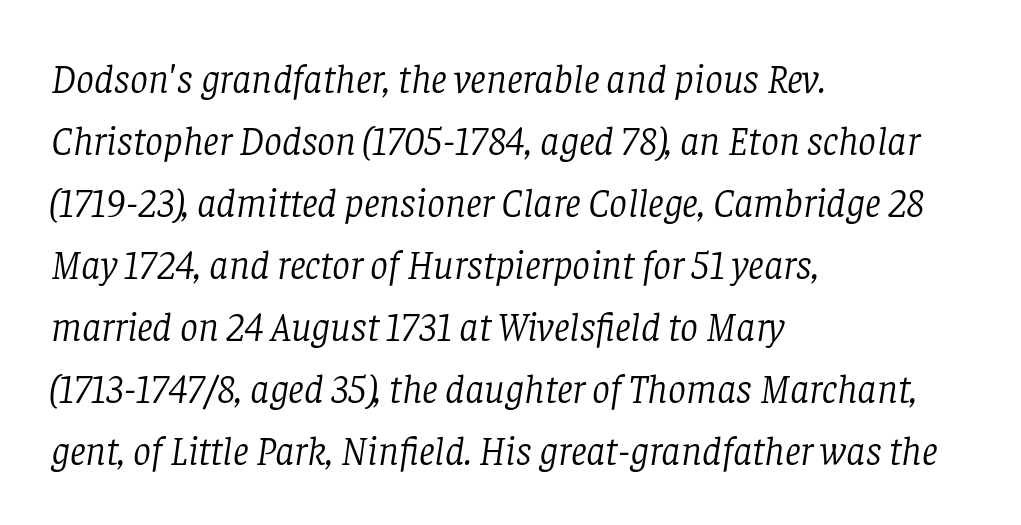
Q: Is the text bold? A: No.
Q: Is the text italic (slanted)? A: Yes, it leans right by about 8 degrees.
Q: Is the typeface a serif or a sans-serif typeface? A: Serif.
Q: Is the text underlined? A: No.
Q: How is the paragraph aligned? A: Left-aligned.
Q: Is the spacing between letters normal or unusually wide? A: Normal.
Q: Is the spacing between lines tight, normal or loose? A: Normal.
Q: Width (condensed, normal, or wide)? A: Normal.
Q: Stroke contrast? A: Low.
Q: x-height? A: Large.
Q: Monospaced? A: No.
